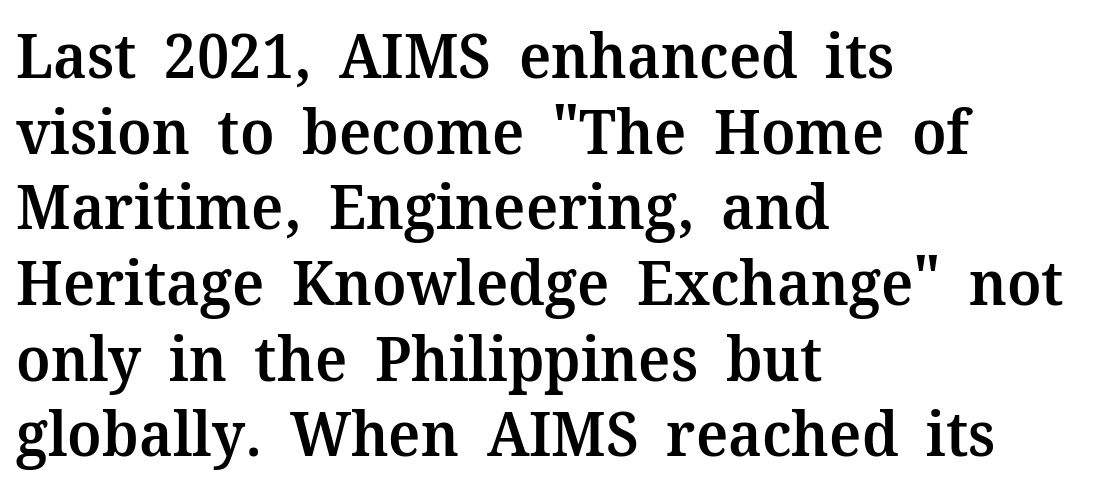
Q: Is the text bold? A: Semi-bold.
Q: Is the text italic (slanted)? A: No, it is upright.
Q: Is the typeface a serif or a sans-serif typeface? A: Serif.
Q: Is the text underlined? A: No.
Q: How is the paragraph aligned? A: Left-aligned.
Q: Is the spacing between letters normal or unusually wide? A: Normal.
Q: Width (condensed, normal, or wide)? A: Normal.
Q: Stroke contrast? A: Medium.
Q: x-height? A: Medium.
Q: Monospaced? A: No.
